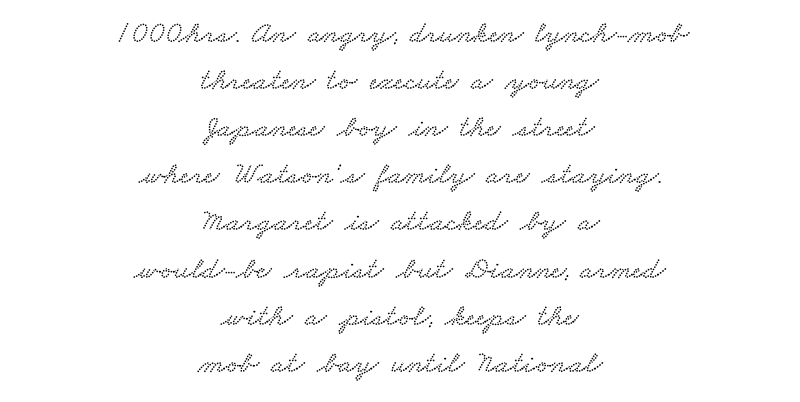
Q: Is the typeface a serif or a sans-serif typeface? A: Serif.
Q: Is the text underlined? A: No.
Q: How is the paragraph aligned? A: Centered.
Q: Is the spacing between letters normal or unusually wide? A: Normal.
Q: Is the spacing between lines tight, normal or loose? A: Normal.
Q: Width (condensed, normal, or wide)? A: Wide.
Q: Stroke contrast? A: Low.
Q: x-height? A: Small.
Q: Monospaced? A: No.
